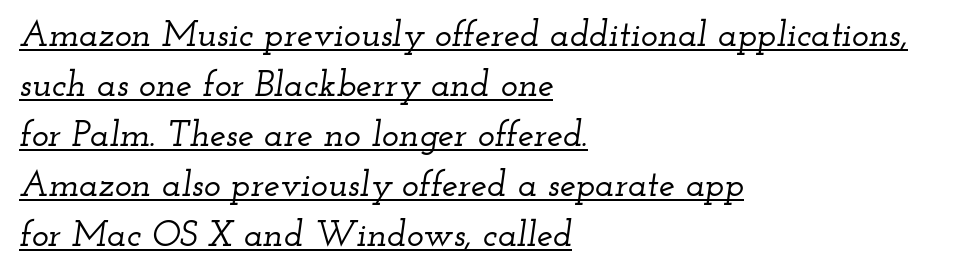
Q: Is the text italic (slanted)? A: Yes, it leans right by about 12 degrees.
Q: Is the typeface a serif or a sans-serif typeface? A: Serif.
Q: Is the text underlined? A: Yes.
Q: How is the paragraph aligned? A: Left-aligned.
Q: Is the spacing between letters normal or unusually wide? A: Normal.
Q: Is the spacing between lines tight, normal or loose? A: Normal.
Q: Width (condensed, normal, or wide)? A: Wide.
Q: Stroke contrast? A: Low.
Q: x-height? A: Small.
Q: Monospaced? A: No.
